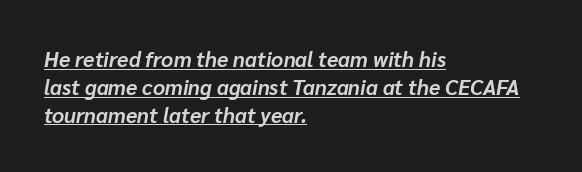
The image shows 21 px bold type, italic (leaning right); set left-aligned, normal line spacing (1.33x), normal letter spacing, underlined.
